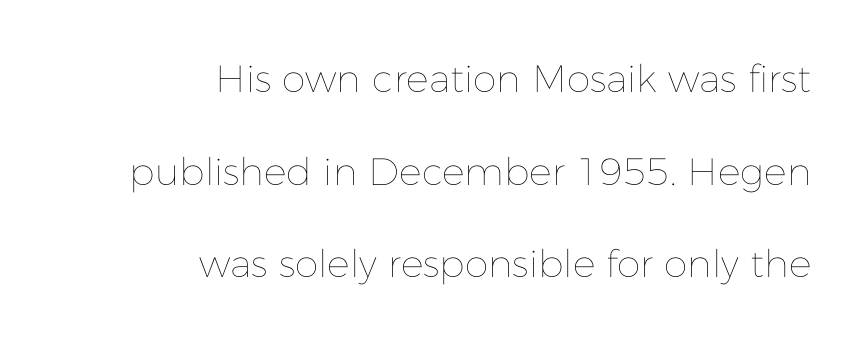
{"italic": "no", "bold": "no", "weight": "thin", "width": "normal", "stroke_contrast": "low", "x_height": "medium", "monospaced": "no", "underline": "no", "align": "right", "line_spacing": "loose", "line_spacing_ratio": 2.44, "letter_spacing": "normal", "letter_spacing_em": 0.0, "glyph_px": 38}
